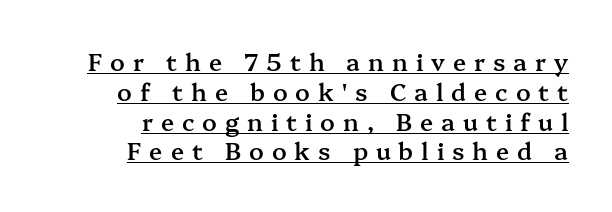
{"italic": "no", "bold": "semi", "underline": "yes", "align": "right", "line_spacing_ratio": 1.24, "letter_spacing": "wide", "letter_spacing_em": 0.33, "glyph_px": 24}
